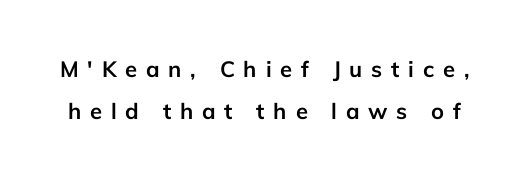
The image shows 22 px bold type, upright; set loose line spacing (1.91x), unusually wide letter spacing (+0.4 em), not underlined.
